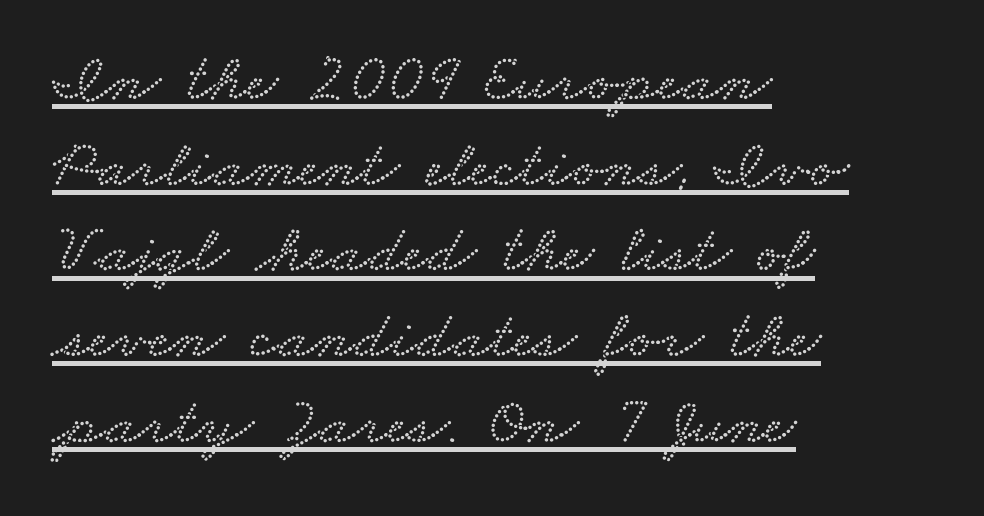
{"width": "wide", "stroke_contrast": "low", "x_height": "small", "monospaced": "no", "underline": "yes", "align": "left", "line_spacing": "normal", "line_spacing_ratio": 1.26, "letter_spacing": "normal", "letter_spacing_em": 0.0, "glyph_px": 68}
